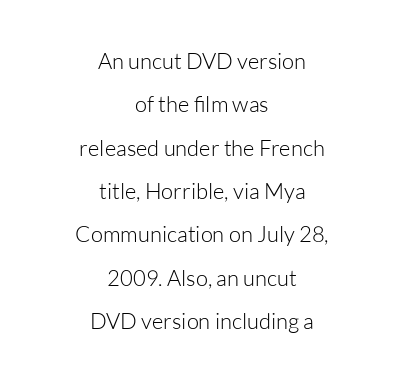
In terms of letterspacing, this is plain default setting. Is there any slant? The stems are plumb. Rows of type keep a wide berth in the vertical direction. A clean baseline with only descenders dipping below it. Is the stroke heavy? The answer is a plain regular-or-lighter. Line starts and ends both wander, symmetrically.
